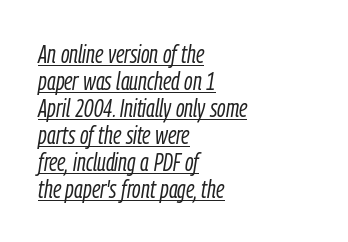
{"italic": "yes", "lean": "right", "slant_degrees": 9, "bold": "no", "underline": "yes", "align": "left", "line_spacing": "tight", "line_spacing_ratio": 1.08, "letter_spacing": "normal", "letter_spacing_em": 0.0, "glyph_px": 25}
